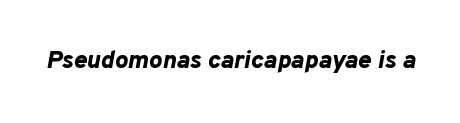
{"italic": "yes", "lean": "right", "slant_degrees": 10, "bold": "yes", "underline": "no", "letter_spacing": "normal", "letter_spacing_em": 0.0, "glyph_px": 25}
